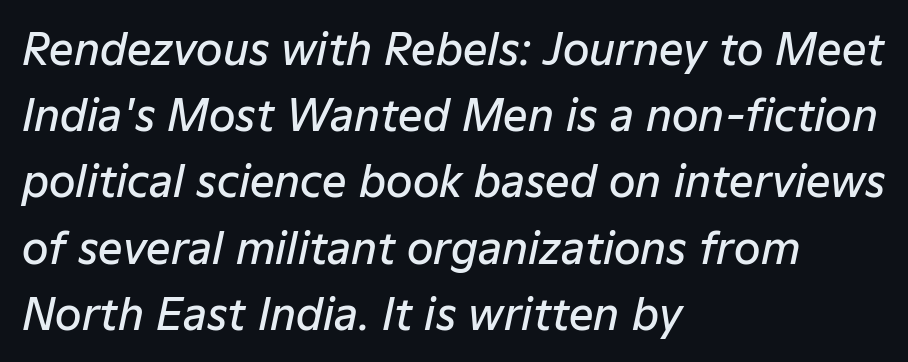
Students, observe: this is what conventionally led text looks like. The lettering tilts uniformly, giving the passage an italic look. The passage shown is semibold, sitting just below true bold. These lines are rendered in a variable-pitch font.
